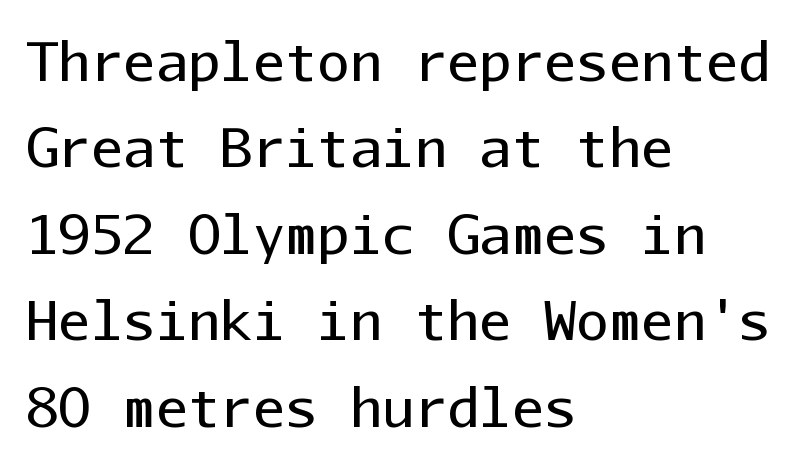
Every stem runs plumb, perpendicular to the baseline. The rendering shows plain stroke endings on the letterforms — a sans-serif design. Stem width sits at or under what a default text font uses. Unmarked baselines from the first word to the last. The passage shown is typed in a monospace face where columns stay perfectly aligned. The line texture is even and compact thanks to regular tracking.
